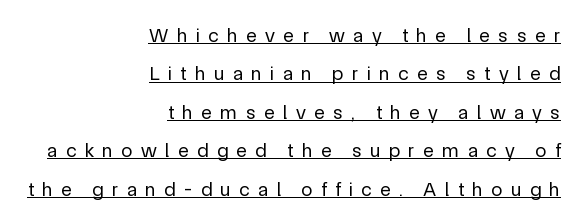
{"italic": "no", "bold": "no", "underline": "yes", "align": "right", "line_spacing": "loose", "line_spacing_ratio": 1.92, "letter_spacing": "wide", "letter_spacing_em": 0.42, "glyph_px": 20}
